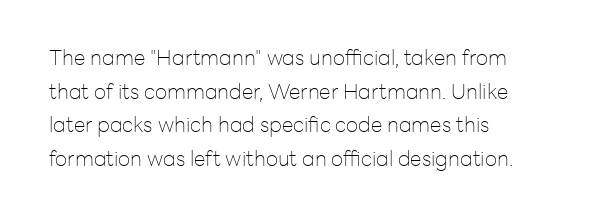
{"italic": "no", "bold": "no", "underline": "no", "align": "left", "line_spacing": "normal", "line_spacing_ratio": 1.6, "letter_spacing": "normal", "letter_spacing_em": 0.0, "glyph_px": 21}
